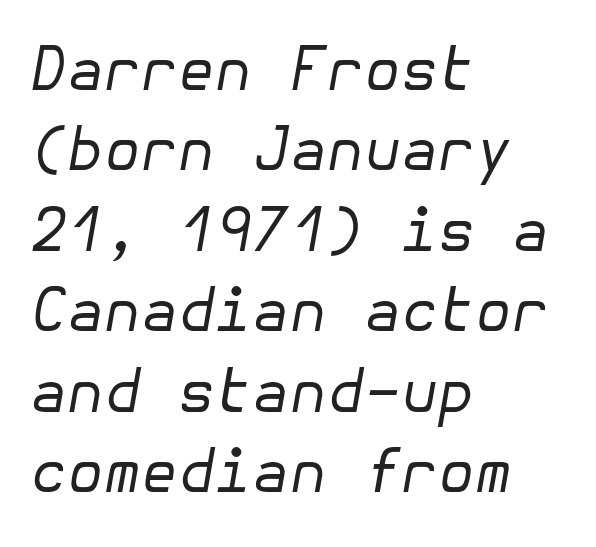
Q: Is the text bold? A: No.
Q: Is the text italic (slanted)? A: Yes, it leans right by about 10 degrees.
Q: Is the text underlined? A: No.
Q: How is the paragraph aligned? A: Left-aligned.
Q: Is the spacing between letters normal or unusually wide? A: Normal.
Q: Is the spacing between lines tight, normal or loose? A: Normal.
Q: Width (condensed, normal, or wide)? A: Normal.
Q: Stroke contrast? A: Low.
Q: x-height? A: Medium.
